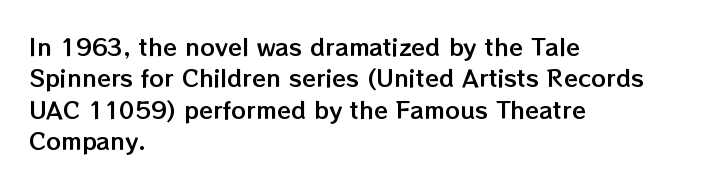
The passage shown is not underscored anywhere. The line texture is even and compact thanks to regular tracking. Nope, not italic — everything's standing straight. Each line starts at the same left margin while the right side varies. Notice how descenders clear the ascenders below comfortably — that's standard leading.
